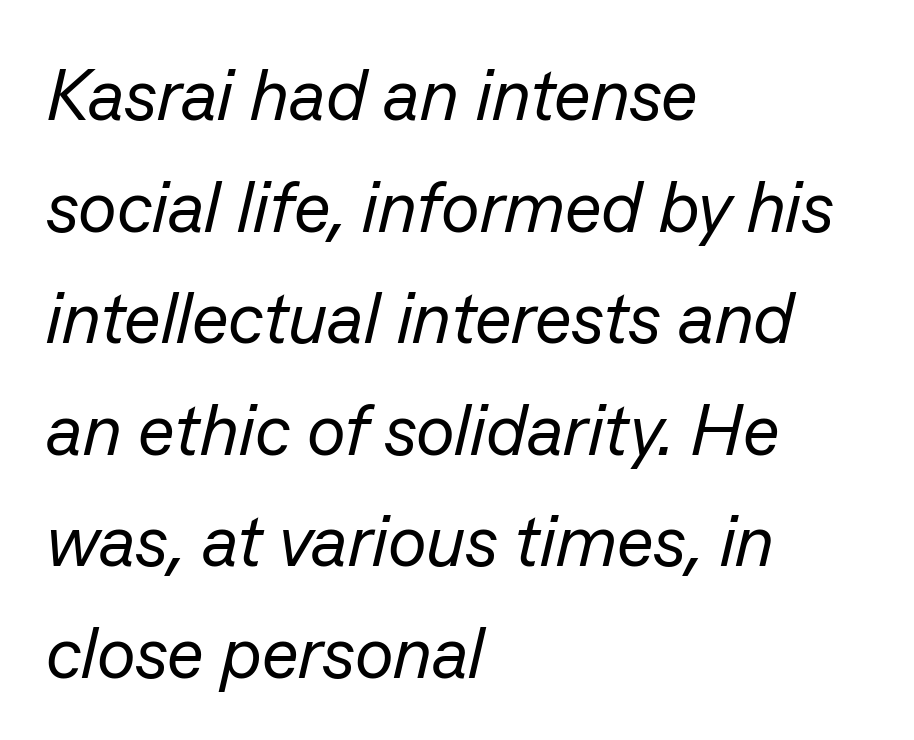
The image shows 72 px regular-weight type, italic (leaning right); set left-aligned, normal line spacing (1.55x), normal letter spacing, not underlined; low stroke contrast and a medium x-height.
